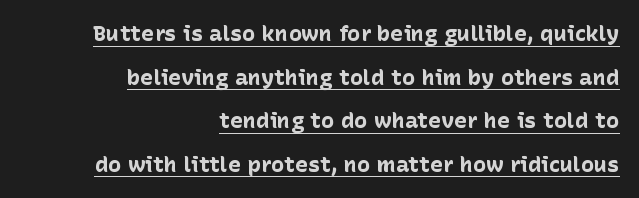
The sample has been set heavy, in full bold. Do the letters lean? They stand straight. Leading: increased. The glyphs are accompanied by a horizontal stroke just below them.
